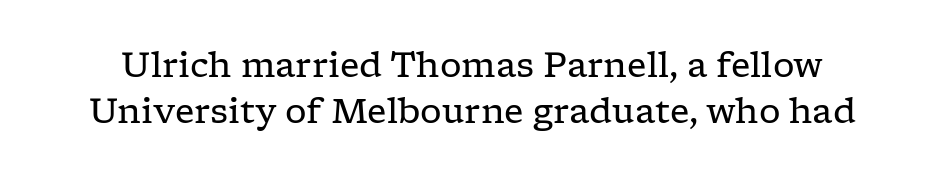
{"serif": "yes", "italic": "no", "bold": "no", "weight": "regular", "width": "wide", "stroke_contrast": "low", "x_height": "medium", "monospaced": "no", "underline": "no", "line_spacing": "normal", "line_spacing_ratio": 1.36, "letter_spacing": "normal", "letter_spacing_em": 0.0, "glyph_px": 34}
